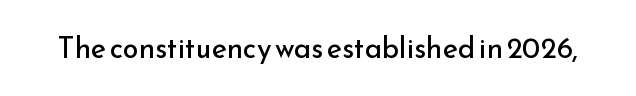
Q: Is the text bold? A: No.
Q: Is the text italic (slanted)? A: No, it is upright.
Q: Is the typeface a serif or a sans-serif typeface? A: Sans-serif.
Q: Is the text underlined? A: No.
Q: Is the spacing between letters normal or unusually wide? A: Normal.
Q: Width (condensed, normal, or wide)? A: Normal.
Q: Stroke contrast? A: Low.
Q: x-height? A: Small.
Q: Monospaced? A: No.
